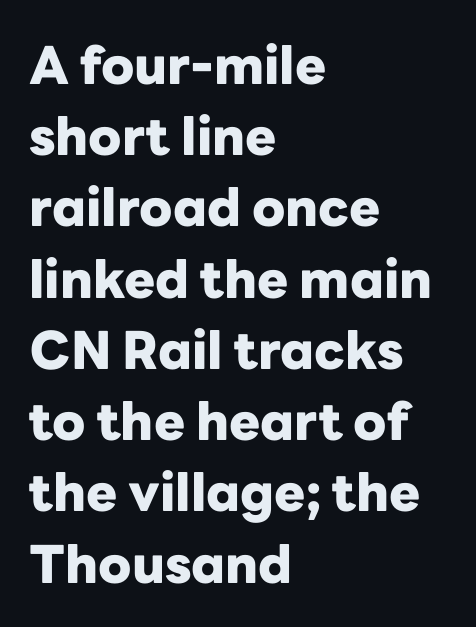
Q: Is the text bold? A: Yes.
Q: Is the text italic (slanted)? A: No, it is upright.
Q: Is the typeface a serif or a sans-serif typeface? A: Sans-serif.
Q: Is the text underlined? A: No.
Q: How is the paragraph aligned? A: Left-aligned.
Q: Is the spacing between letters normal or unusually wide? A: Normal.
Q: Is the spacing between lines tight, normal or loose? A: Normal.
Q: Width (condensed, normal, or wide)? A: Normal.
Q: Stroke contrast? A: Low.
Q: x-height? A: Medium.
Q: Monospaced? A: No.
